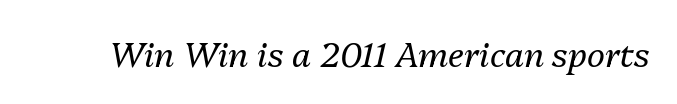
This is not heavy type; no bold has been used. Note the varied advance widths — an 'i' is clearly narrower than an 'm'. Spacing between characters is what you'd get straight out of the box. The font's italic variant was chosen for this text. The gap between lines stays unmarked.
